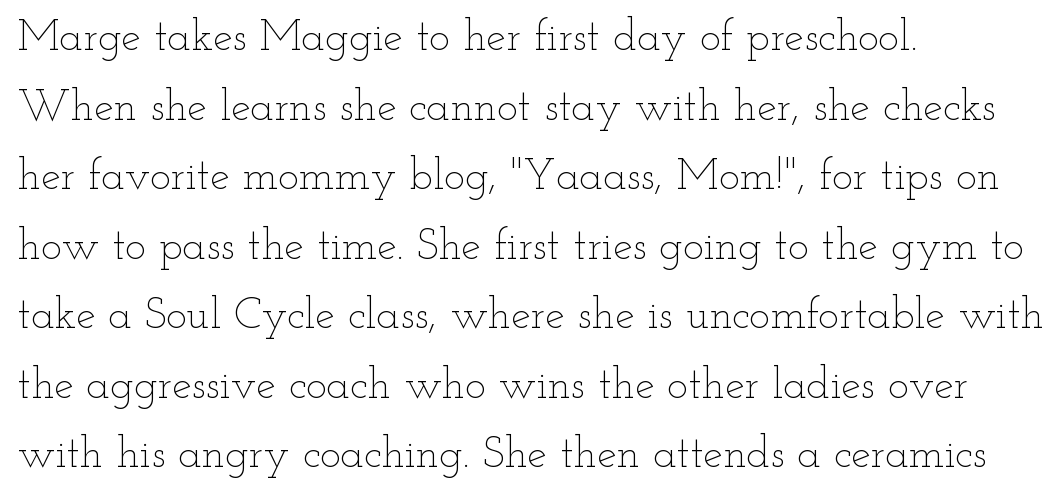
The image shows 44 px thin, wide type, upright; set left-aligned, normal line spacing (1.58x), normal letter spacing, not underlined; low stroke contrast and a small x-height.
